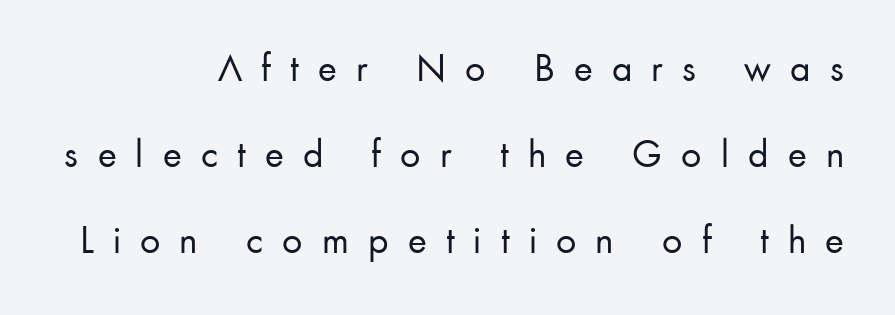
Q: Is the text bold? A: No.
Q: Is the text italic (slanted)? A: No, it is upright.
Q: Is the typeface a serif or a sans-serif typeface? A: Sans-serif.
Q: Is the text underlined? A: No.
Q: How is the paragraph aligned? A: Right-aligned.
Q: Is the spacing between letters normal or unusually wide? A: Unusually wide.
Q: Is the spacing between lines tight, normal or loose? A: Loose.
Q: Width (condensed, normal, or wide)? A: Normal.
Q: Stroke contrast? A: Low.
Q: x-height? A: Small.
Q: Monospaced? A: No.
